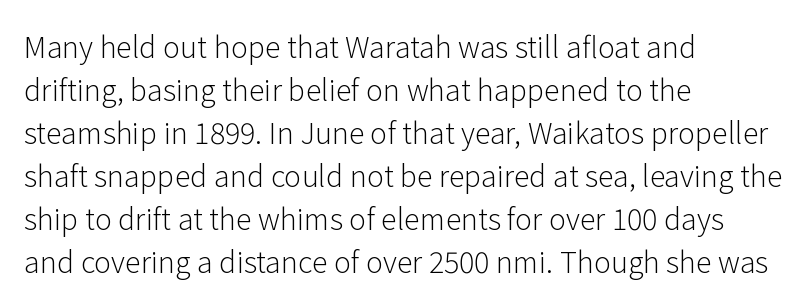
{"serif": "no", "italic": "no", "bold": "no", "weight": "light", "width": "normal", "stroke_contrast": "low", "x_height": "medium", "monospaced": "no", "underline": "no", "align": "left", "line_spacing": "normal", "line_spacing_ratio": 1.48, "letter_spacing": "normal", "letter_spacing_em": 0.0, "glyph_px": 29}
